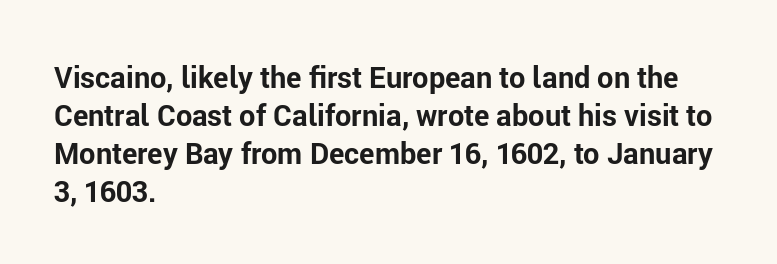
{"serif": "no", "italic": "no", "bold": "yes", "weight": "bold", "width": "normal", "stroke_contrast": "low", "x_height": "medium", "monospaced": "no", "underline": "no", "align": "left", "line_spacing": "normal", "line_spacing_ratio": 1.31, "letter_spacing": "normal", "letter_spacing_em": 0.0, "glyph_px": 29}
